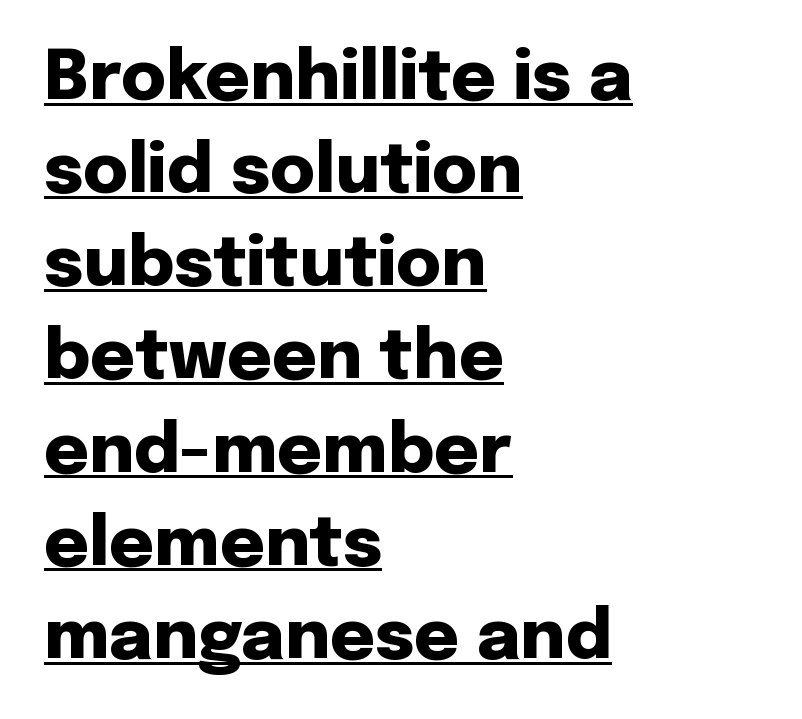
{"serif": "no", "italic": "no", "bold": "yes", "weight": "heavy", "width": "normal", "stroke_contrast": "low", "x_height": "medium", "monospaced": "no", "underline": "yes", "align": "left", "line_spacing": "normal", "line_spacing_ratio": 1.35, "letter_spacing": "normal", "letter_spacing_em": 0.0, "glyph_px": 69}
